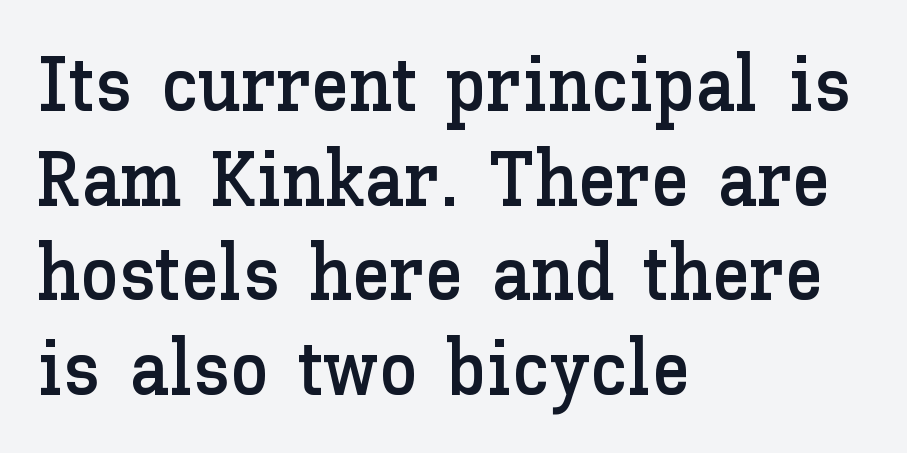
{"italic": "no", "width": "normal", "stroke_contrast": "low", "x_height": "medium", "monospaced": "no", "underline": "no", "align": "left", "line_spacing_ratio": 1.23, "letter_spacing": "normal", "letter_spacing_em": 0.0, "glyph_px": 77}
